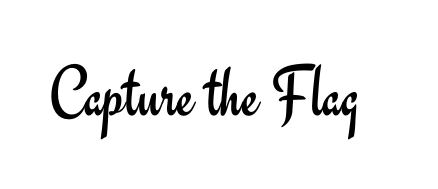
{"serif": "no", "bold": "no", "weight": "regular", "width": "normal", "stroke_contrast": "low", "x_height": "small", "monospaced": "no", "underline": "no", "letter_spacing": "normal", "letter_spacing_em": 0.0, "glyph_px": 73}
